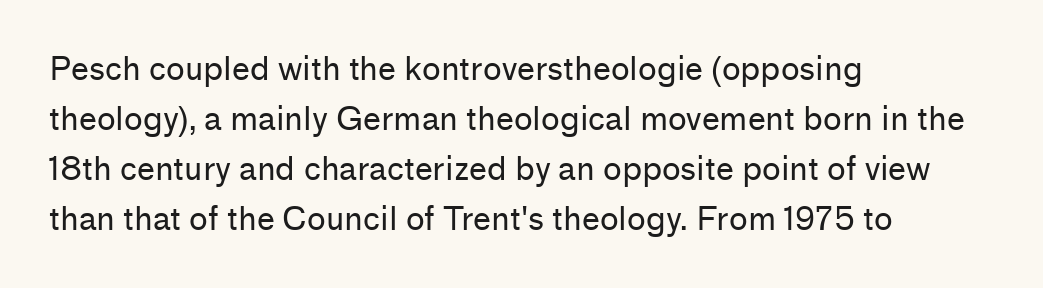
Q: Is the text bold? A: No.
Q: Is the text italic (slanted)? A: No, it is upright.
Q: Is the typeface a serif or a sans-serif typeface? A: Sans-serif.
Q: Is the text underlined? A: No.
Q: How is the paragraph aligned? A: Left-aligned.
Q: Is the spacing between letters normal or unusually wide? A: Normal.
Q: Is the spacing between lines tight, normal or loose? A: Normal.
Q: Width (condensed, normal, or wide)? A: Normal.
Q: Stroke contrast? A: Low.
Q: x-height? A: Medium.
Q: Monospaced? A: No.
